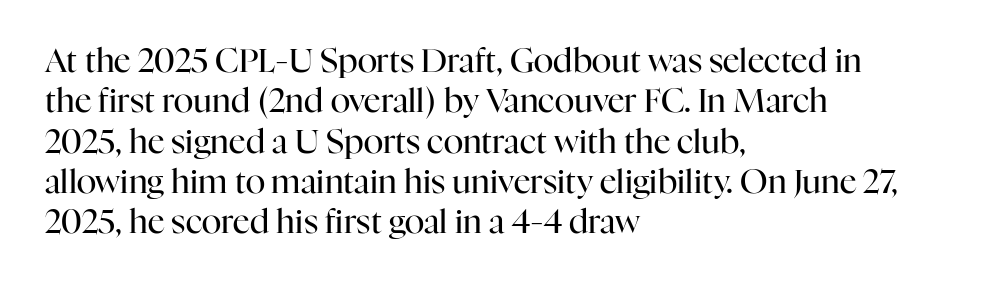
Unlike italic type, these characters show no tilt at all. Just letters on the line, the space beneath them empty. The paragraph shown leans on its left margin. Note the varied advance widths — an 'i' is clearly narrower than an 'm'. This sample uses plain, unmodified letter spacing.
